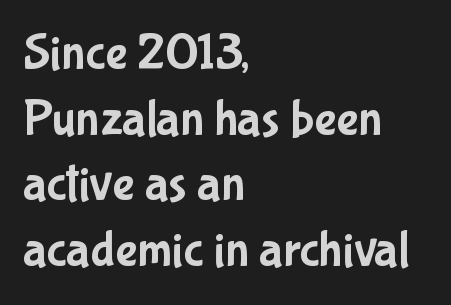
Q: Is the text italic (slanted)? A: No, it is upright.
Q: Is the typeface a serif or a sans-serif typeface? A: Sans-serif.
Q: Is the text underlined? A: No.
Q: How is the paragraph aligned? A: Left-aligned.
Q: Is the spacing between letters normal or unusually wide? A: Normal.
Q: Is the spacing between lines tight, normal or loose? A: Normal.
Q: Width (condensed, normal, or wide)? A: Condensed.
Q: Stroke contrast? A: Low.
Q: x-height? A: Medium.
Q: Monospaced? A: No.
